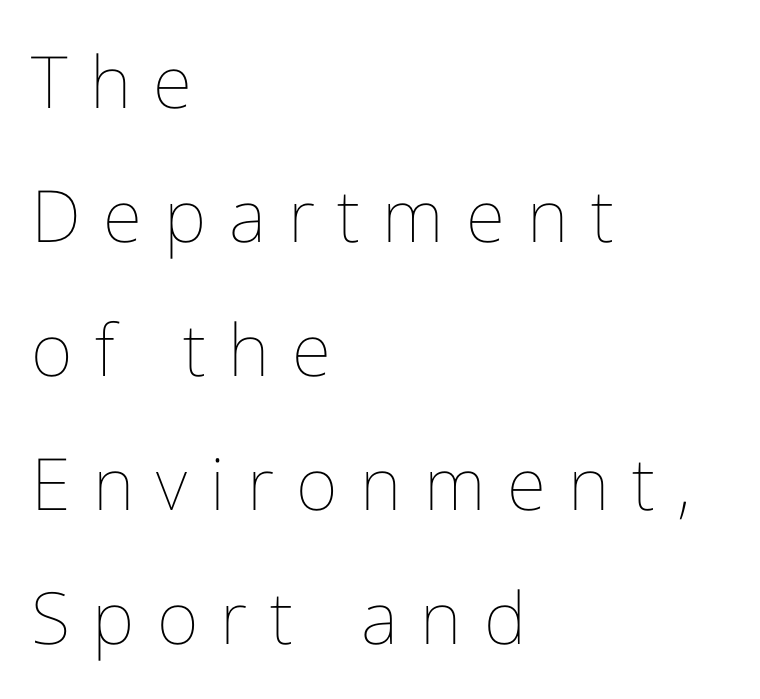
Q: Is the text bold? A: No.
Q: Is the text italic (slanted)? A: No, it is upright.
Q: Is the text underlined? A: No.
Q: How is the paragraph aligned? A: Left-aligned.
Q: Is the spacing between letters normal or unusually wide? A: Unusually wide.
Q: Width (condensed, normal, or wide)? A: Normal.
Q: Stroke contrast? A: Low.
Q: x-height? A: Medium.
Q: Monospaced? A: No.
